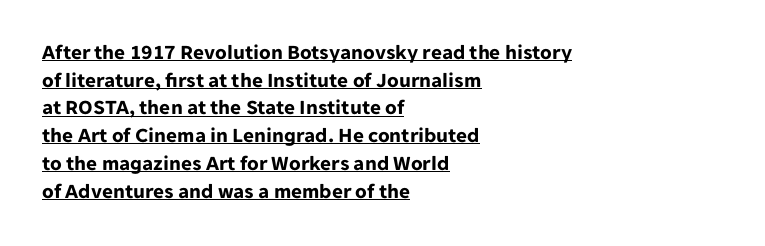
{"italic": "no", "bold": "yes", "underline": "yes", "align": "left", "line_spacing": "normal", "line_spacing_ratio": 1.32, "letter_spacing": "normal", "letter_spacing_em": 0.0, "glyph_px": 21}
